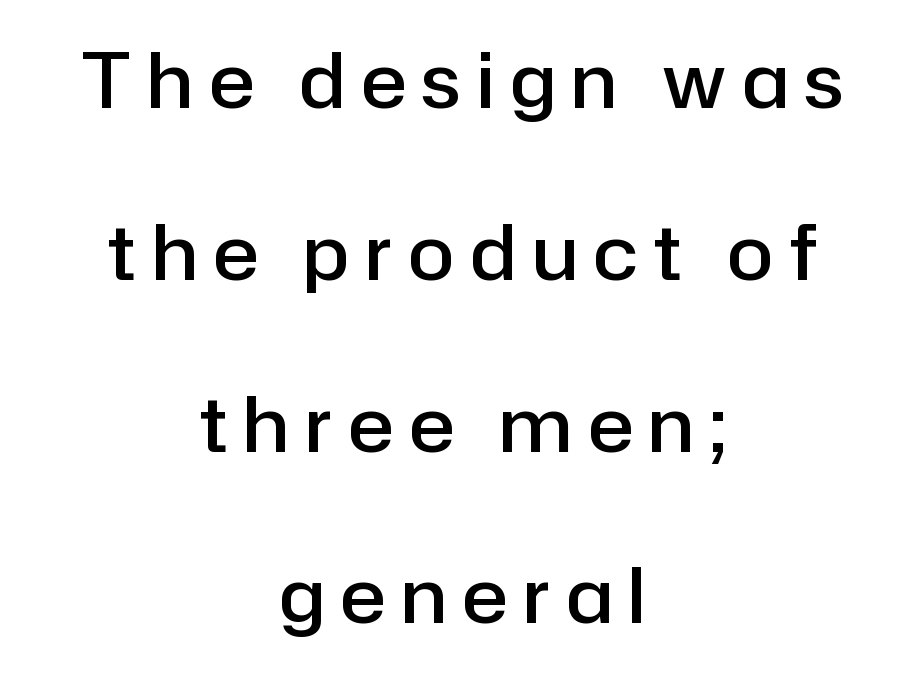
The image shows 76 px semibold sans-serif type, upright; set centered, loose line spacing (2.26x), unusually wide letter spacing (+0.21 em), not underlined; low stroke contrast and a medium x-height.
